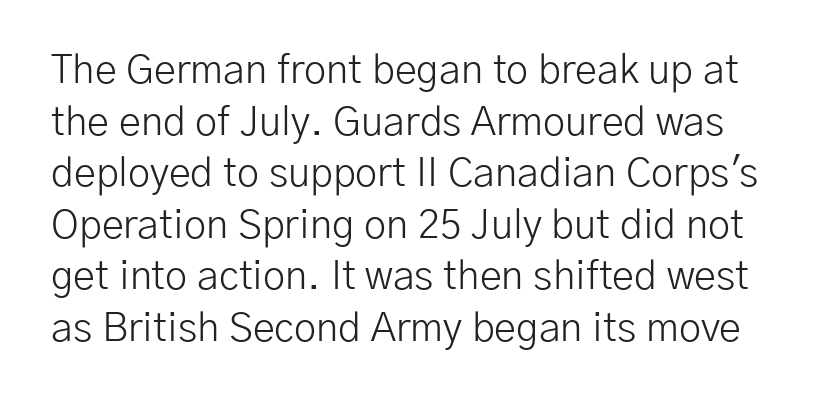
The image shows 40 px light sans-serif type, upright; set normal line spacing (1.29x), normal letter spacing, not underlined; low stroke contrast and a medium x-height.
